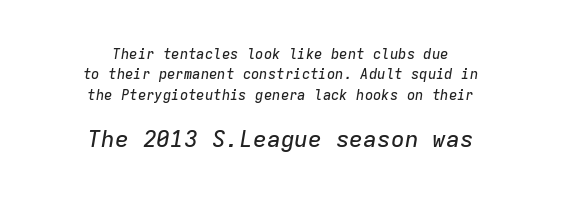
No word sits above an underline. In terms of leading, this rendering sits right in the middle. Every row of glyphs is offset so its center matches the block's center. Inter-character spacing is left at the font's built-in metrics. Slanted lettering throughout.
